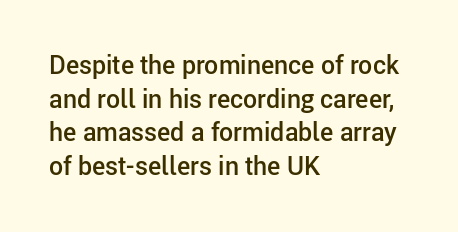
{"italic": "no", "bold": "semi", "underline": "no", "align": "left", "line_spacing": "normal", "line_spacing_ratio": 1.35, "letter_spacing": "normal", "letter_spacing_em": 0.0, "glyph_px": 25}
